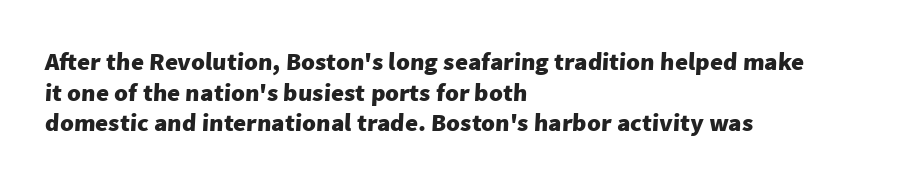
{"bold": "yes", "underline": "no", "align": "left", "line_spacing_ratio": 1.23, "letter_spacing": "normal", "letter_spacing_em": 0.0, "glyph_px": 25}
